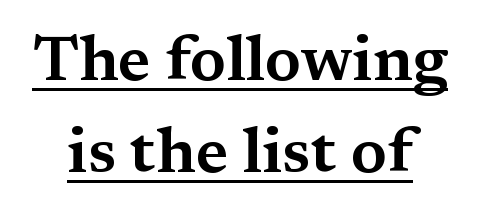
Like a heading marked for emphasis, these lines bear an underscore. A typesetter would call this zero additional tracking. Varying glyph widths throughout — classic text-font behaviour. Style check: upright.
